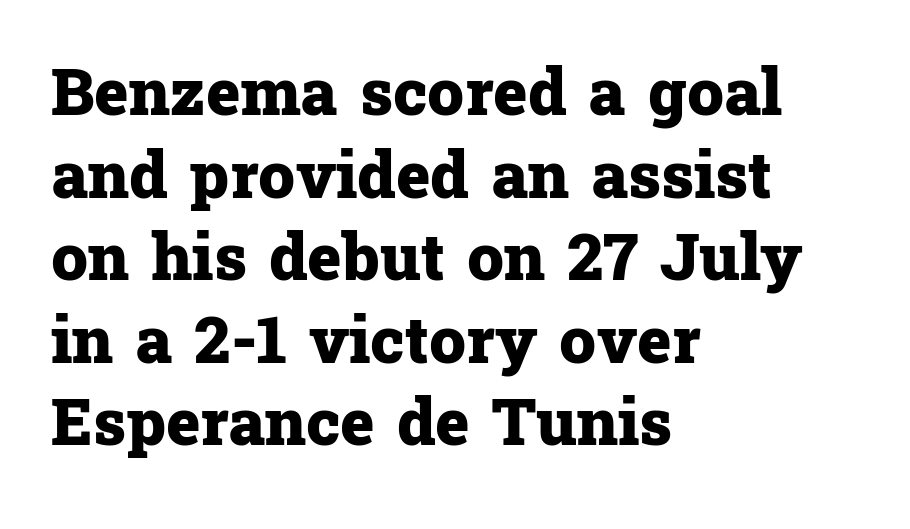
{"serif": "yes", "italic": "no", "bold": "yes", "weight": "heavy", "width": "normal", "stroke_contrast": "low", "x_height": "medium", "monospaced": "no", "underline": "no", "align": "left", "line_spacing": "normal", "line_spacing_ratio": 1.27, "letter_spacing": "normal", "letter_spacing_em": 0.0, "glyph_px": 65}
